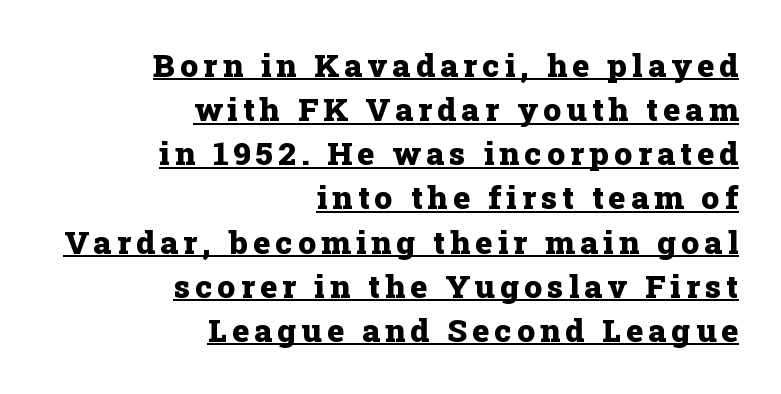
Notice how a bar underscores the lettering throughout. Do the characters align in a grid? No, the font is proportional. Notice how thick the strokes are: this is what a full bold looks like. Italic? Not at all — the glyphs are vertical. Visually the block forms a straight wall on the right and a jagged coastline on the left. Typographically, this falls in the serif category.
